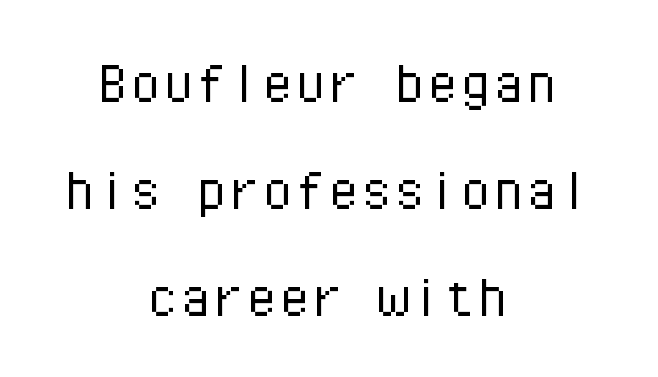
{"serif": "no", "italic": "no", "bold": "no", "weight": "light", "width": "normal", "stroke_contrast": "low", "x_height": "medium", "monospaced": "yes", "underline": "no", "align": "center", "line_spacing": "normal", "line_spacing_ratio": 1.62, "letter_spacing": "normal", "letter_spacing_em": 0.0, "glyph_px": 66}
